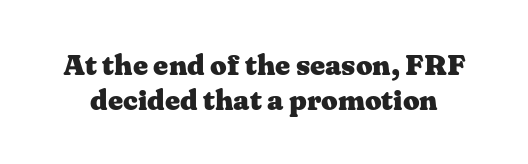
The image shows 29 px heavy, wide serif type, upright; set line spacing 1.19x, normal letter spacing, not underlined; medium stroke contrast and a medium x-height.
